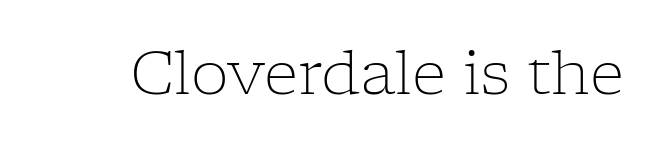
Q: Is the text bold? A: No.
Q: Is the text italic (slanted)? A: No, it is upright.
Q: Is the typeface a serif or a sans-serif typeface? A: Serif.
Q: Is the text underlined? A: No.
Q: Is the spacing between letters normal or unusually wide? A: Normal.
Q: Width (condensed, normal, or wide)? A: Normal.
Q: Stroke contrast? A: Low.
Q: x-height? A: Medium.
Q: Monospaced? A: No.
